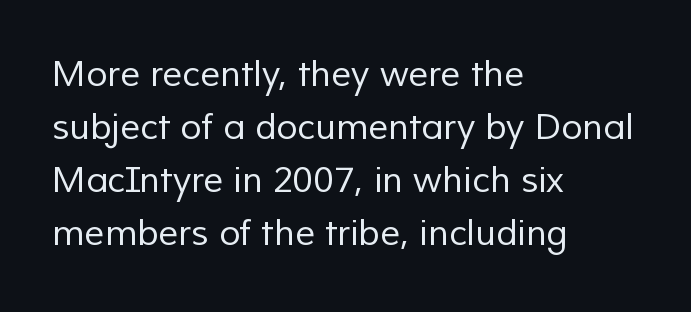
Q: Is the text bold? A: No.
Q: Is the typeface a serif or a sans-serif typeface? A: Sans-serif.
Q: Is the text underlined? A: No.
Q: How is the paragraph aligned? A: Left-aligned.
Q: Is the spacing between letters normal or unusually wide? A: Normal.
Q: Is the spacing between lines tight, normal or loose? A: Normal.
Q: Width (condensed, normal, or wide)? A: Normal.
Q: Stroke contrast? A: Low.
Q: x-height? A: Medium.
Q: Monospaced? A: No.
